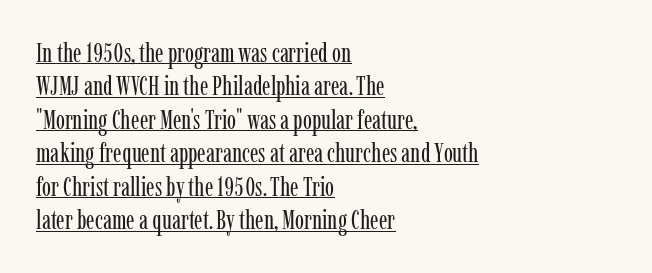
Q: Is the text bold? A: No.
Q: Is the text italic (slanted)? A: No, it is upright.
Q: Is the text underlined? A: Yes.
Q: How is the paragraph aligned? A: Left-aligned.
Q: Is the spacing between letters normal or unusually wide? A: Normal.
